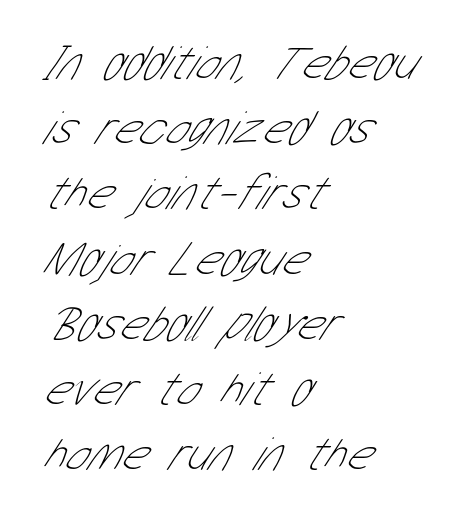
Q: Is the text bold? A: No.
Q: Is the typeface a serif or a sans-serif typeface? A: Sans-serif.
Q: Is the text underlined? A: No.
Q: How is the paragraph aligned? A: Left-aligned.
Q: Is the spacing between letters normal or unusually wide? A: Normal.
Q: Is the spacing between lines tight, normal or loose? A: Normal.
Q: Width (condensed, normal, or wide)? A: Condensed.
Q: Stroke contrast? A: Low.
Q: x-height? A: Medium.
Q: Monospaced? A: No.
